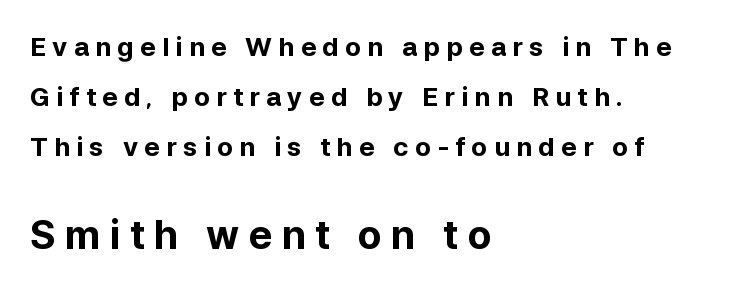
The image shows 39 px bold sans-serif type, upright; set left-aligned, loose line spacing (1.92x), unusually wide letter spacing (+0.24 em), not underlined; the second (bottom) block is 1.5x larger; low stroke contrast and a medium x-height.
